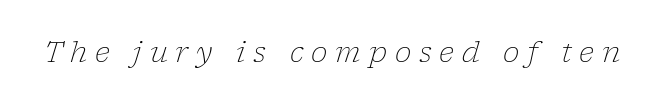
{"serif": "yes", "italic": "yes", "lean": "right", "slant_degrees": 17, "bold": "no", "weight": "light", "width": "normal", "stroke_contrast": "low", "x_height": "medium", "monospaced": "no", "underline": "no", "letter_spacing": "wide", "letter_spacing_em": 0.28, "glyph_px": 28}
